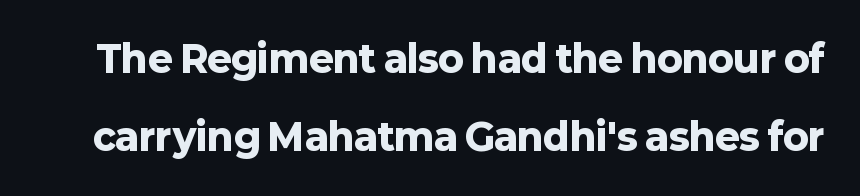
{"serif": "no", "italic": "no", "bold": "yes", "weight": "heavy", "width": "normal", "stroke_contrast": "low", "x_height": "medium", "monospaced": "no", "underline": "no", "line_spacing": "loose", "line_spacing_ratio": 2.12, "letter_spacing": "normal", "letter_spacing_em": 0.0, "glyph_px": 37}
